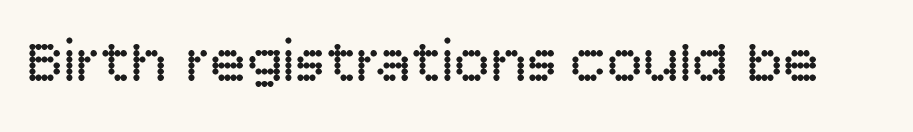
Q: Is the text bold? A: No.
Q: Is the text italic (slanted)? A: No, it is upright.
Q: Is the typeface a serif or a sans-serif typeface? A: Sans-serif.
Q: Is the text underlined? A: No.
Q: Is the spacing between letters normal or unusually wide? A: Normal.
Q: Width (condensed, normal, or wide)? A: Normal.
Q: Stroke contrast? A: Low.
Q: x-height? A: Large.
Q: Monospaced? A: No.
